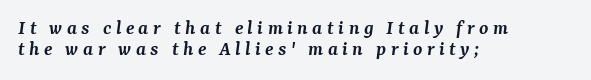
Rows of type sit shoulder to shoulder in the vertical direction. Is the type slanted? Yes — the strokes lean at a clear angle. This rendering widens character spacing well past its baseline value. The face used here is a semibold: visibly heavier than regular, lighter than bold.
